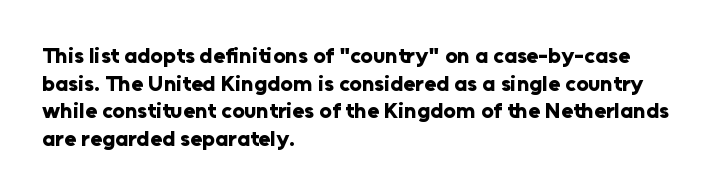
These words are printed bold, with thick strokes throughout. The string is rendered with underlining switched off. What's the leading like? Ordinary, nothing unusual. Tracking value appears to be zero — textbook default spacing. This rendering uses left alignment, leaving the right contour irregular. Every stem runs plumb, perpendicular to the baseline.
